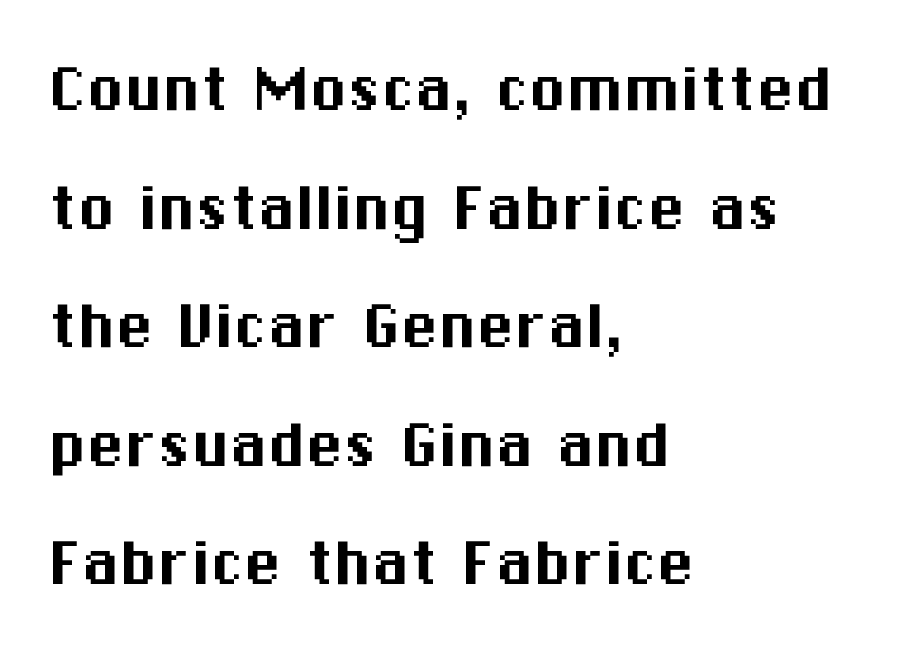
{"serif": "no", "italic": "no", "width": "normal", "stroke_contrast": "medium", "x_height": "medium", "monospaced": "no", "underline": "no", "align": "left", "line_spacing": "normal", "line_spacing_ratio": 1.56, "letter_spacing": "normal", "letter_spacing_em": 0.0, "glyph_px": 76}
